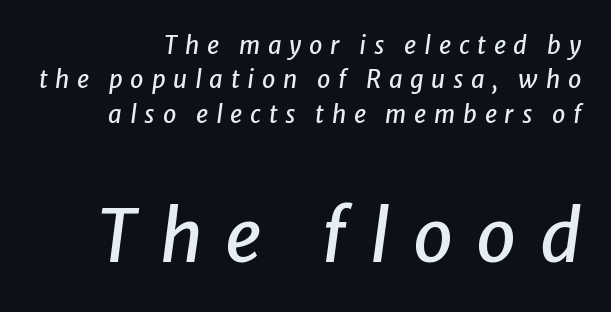
{"italic": "yes", "lean": "right", "slant_degrees": 8, "width": "normal", "stroke_contrast": "low", "x_height": "medium", "monospaced": "no", "underline": "no", "align": "right", "line_spacing": "normal", "line_spacing_ratio": 1.43, "letter_spacing": "wide", "letter_spacing_em": 0.32, "larger_block": "second", "size_ratio": 3.0, "glyph_px": 72}
